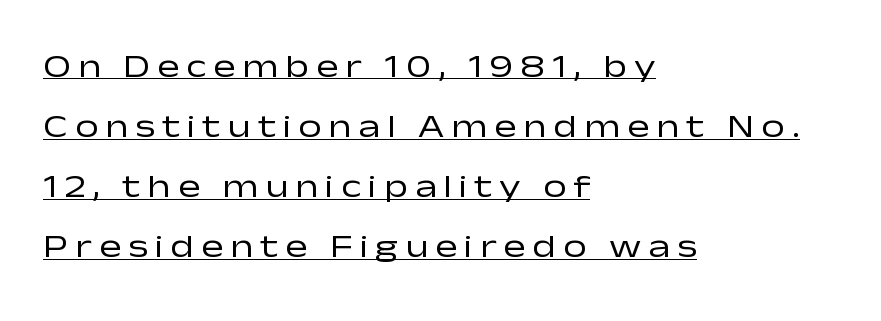
Unlike a traditional serif, this face leaves its strokes unadorned. Compared with a centered layout, this one pins lines to the left instead. Think of a printed novel: that variable character pitch is what you see here. Beneath each row of characters lies a ruled line. The cut favours lightness, reaching ordinary text weight at its darkest.
